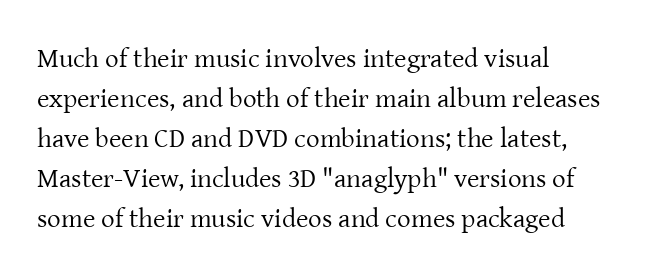
Q: Is the text bold? A: No.
Q: Is the text italic (slanted)? A: No, it is upright.
Q: Is the text underlined? A: No.
Q: How is the paragraph aligned? A: Left-aligned.
Q: Is the spacing between letters normal or unusually wide? A: Normal.
Q: Is the spacing between lines tight, normal or loose? A: Normal.
